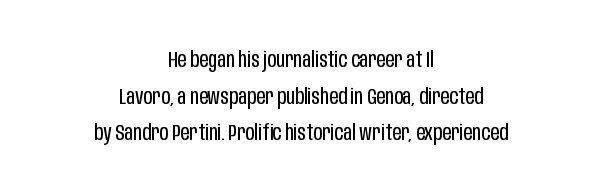
A student would call this center alignment; a typographer would say set centered. Reading down the column, the eye jumps a familiar distance to each next line. These lines were composed using upright roman letters. Check under the words: just untouched page.
